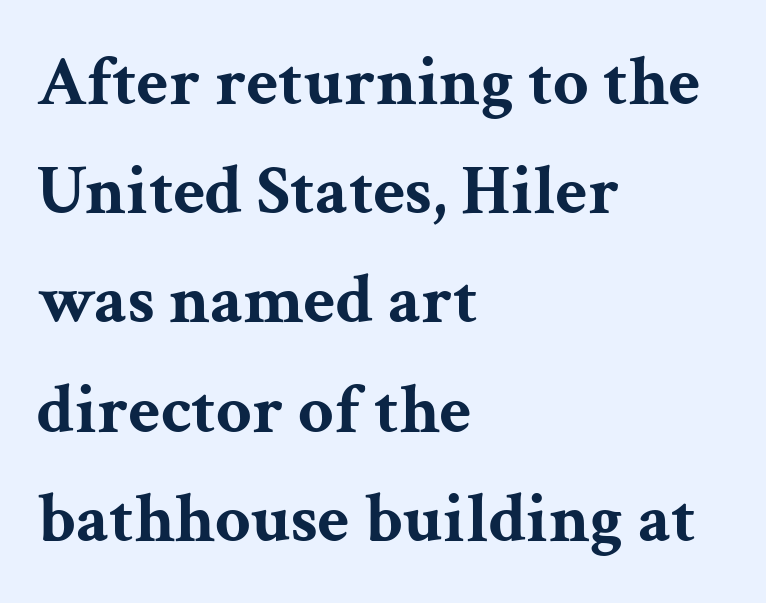
{"serif": "yes", "italic": "no", "bold": "yes", "weight": "bold", "width": "wide", "stroke_contrast": "medium", "x_height": "medium", "monospaced": "no", "underline": "no", "align": "left", "line_spacing": "normal", "line_spacing_ratio": 1.56, "letter_spacing": "normal", "letter_spacing_em": 0.0, "glyph_px": 70}
